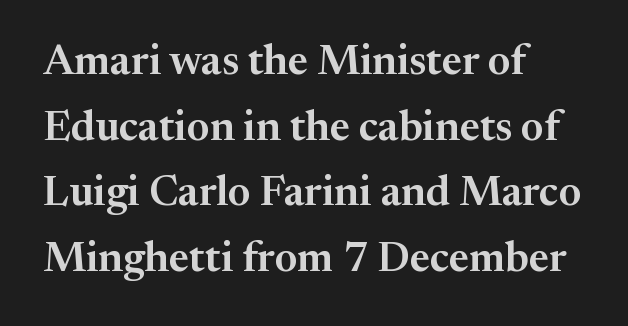
The glyphs are unaccompanied by any horizontal stroke below them. Each line starts at the same left margin while the right side varies. The horizontal fit of the characters is conventional and even. Regular leading. Classification — serif. The rendering uses natural spacing where letterforms have individual widths.
